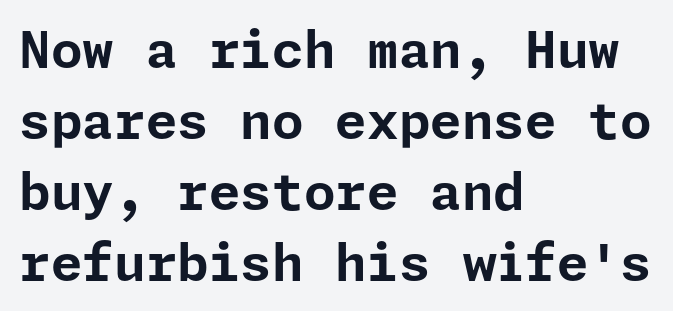
Q: Is the text bold? A: Yes.
Q: Is the text italic (slanted)? A: No, it is upright.
Q: Is the typeface a serif or a sans-serif typeface? A: Sans-serif.
Q: Is the text underlined? A: No.
Q: How is the paragraph aligned? A: Left-aligned.
Q: Is the spacing between letters normal or unusually wide? A: Normal.
Q: Is the spacing between lines tight, normal or loose? A: Normal.
Q: Width (condensed, normal, or wide)? A: Normal.
Q: Stroke contrast? A: Low.
Q: x-height? A: Medium.
